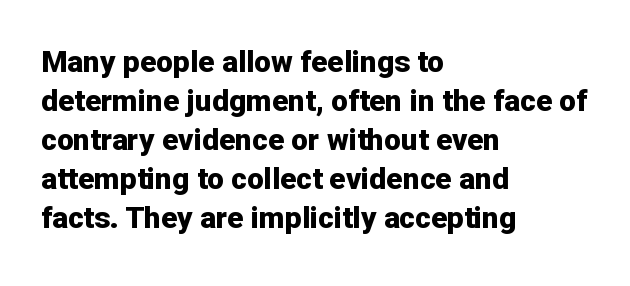
Q: Is the text bold? A: Yes.
Q: Is the text italic (slanted)? A: No, it is upright.
Q: Is the typeface a serif or a sans-serif typeface? A: Sans-serif.
Q: Is the text underlined? A: No.
Q: How is the paragraph aligned? A: Left-aligned.
Q: Is the spacing between letters normal or unusually wide? A: Normal.
Q: Is the spacing between lines tight, normal or loose? A: Normal.
Q: Width (condensed, normal, or wide)? A: Normal.
Q: Stroke contrast? A: Low.
Q: x-height? A: Medium.
Q: Monospaced? A: No.
